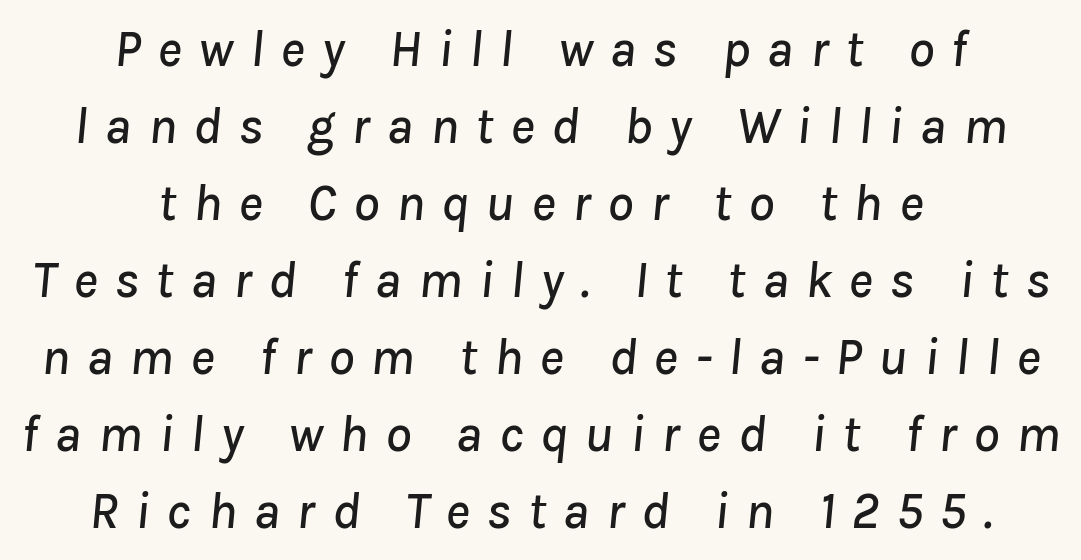
The image shows 52 px text type, italic (leaning right); set centered, normal line spacing (1.48x), unusually wide letter spacing (+0.32 em), not underlined; low stroke contrast and a medium x-height.
